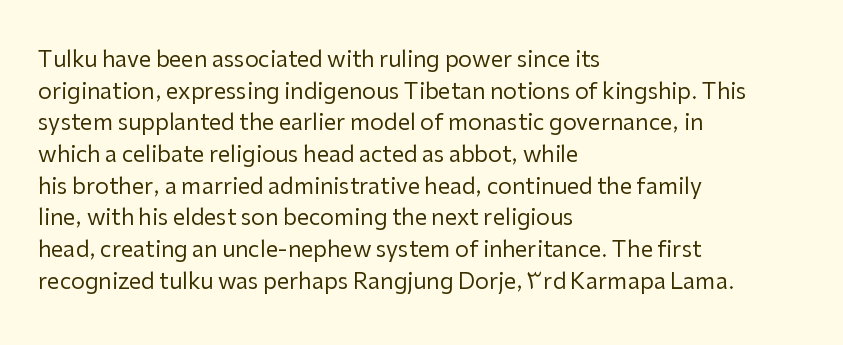
Q: Is the text bold? A: No.
Q: Is the text italic (slanted)? A: No, it is upright.
Q: Is the text underlined? A: No.
Q: How is the paragraph aligned? A: Left-aligned.
Q: Is the spacing between letters normal or unusually wide? A: Normal.
Q: Is the spacing between lines tight, normal or loose? A: Normal.
